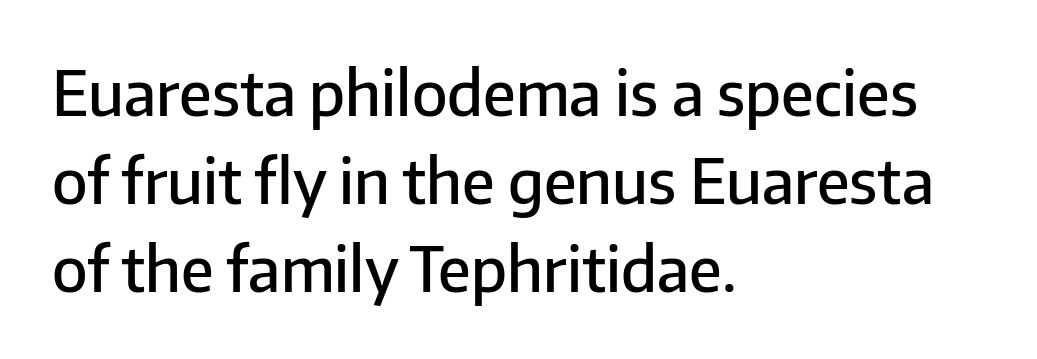
Q: Is the text bold? A: Semi-bold.
Q: Is the text italic (slanted)? A: No, it is upright.
Q: Is the typeface a serif or a sans-serif typeface? A: Sans-serif.
Q: Is the text underlined? A: No.
Q: How is the paragraph aligned? A: Left-aligned.
Q: Is the spacing between letters normal or unusually wide? A: Normal.
Q: Is the spacing between lines tight, normal or loose? A: Normal.
Q: Width (condensed, normal, or wide)? A: Normal.
Q: Stroke contrast? A: Low.
Q: x-height? A: Medium.
Q: Monospaced? A: No.
